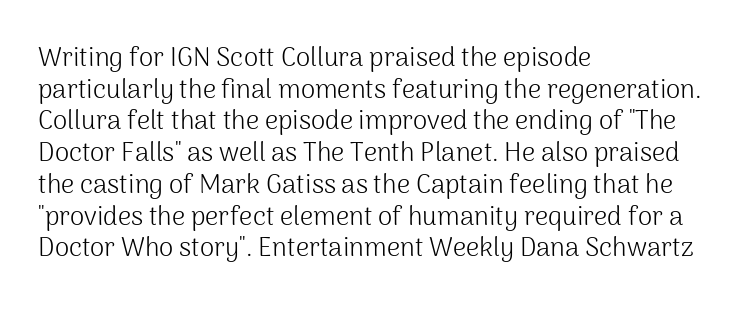
The image shows 26 px text type, upright; set left-aligned, line spacing 1.22x, normal letter spacing, not underlined.
